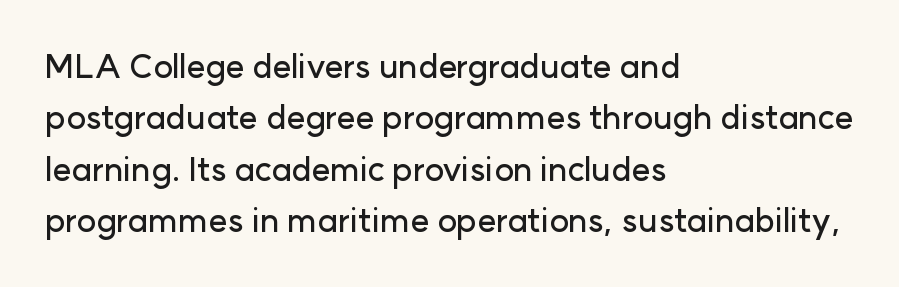
The image shows 33 px sans-serif type, upright; set left-aligned, normal line spacing (1.56x), normal letter spacing, not underlined; low stroke contrast and a medium x-height.
